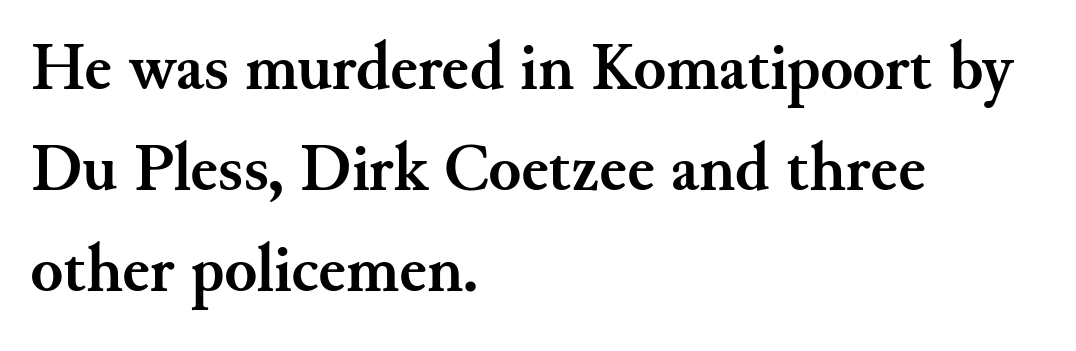
The image shows 67 px semibold serif type, upright; set left-aligned, normal line spacing (1.51x), normal letter spacing, not underlined; medium stroke contrast and a small x-height.
